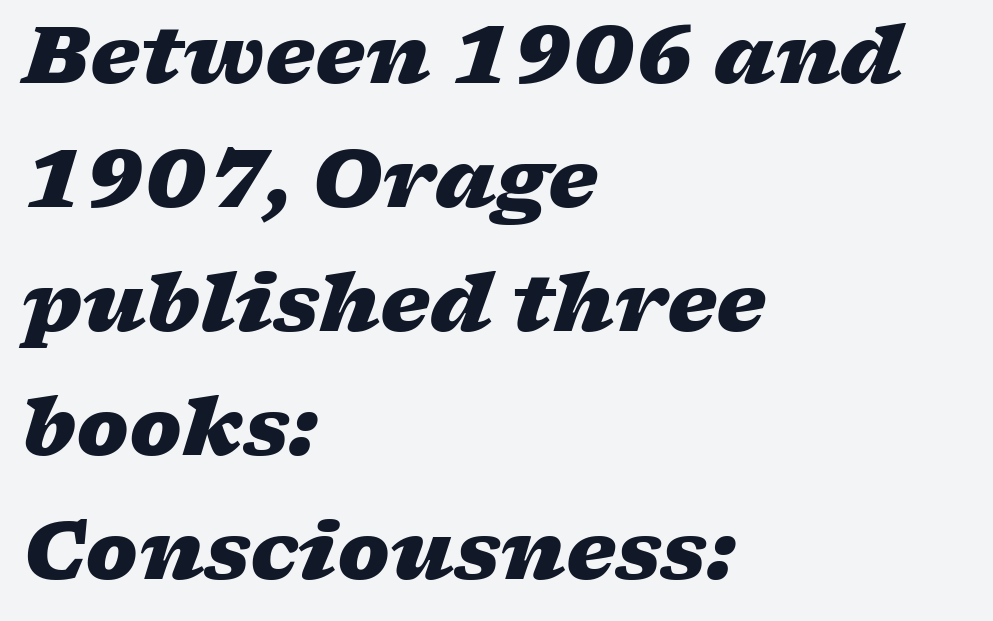
The image shows 79 px heavy, wide type, italic (leaning right); set left-aligned, normal line spacing (1.57x), normal letter spacing, not underlined; low stroke contrast and a medium x-height.
